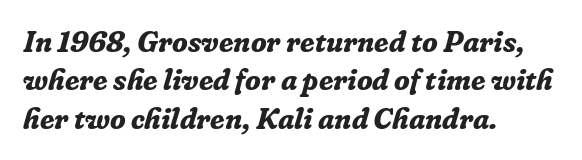
{"serif": "yes", "italic": "yes", "lean": "right", "slant_degrees": 16, "bold": "yes", "weight": "bold", "width": "normal", "stroke_contrast": "low", "x_height": "medium", "monospaced": "no", "underline": "no", "align": "left", "line_spacing": "normal", "line_spacing_ratio": 1.32, "letter_spacing": "normal", "letter_spacing_em": 0.0, "glyph_px": 29}
